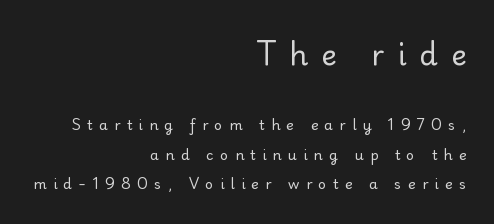
The image shows 29 px regular-weight sans-serif type, upright; set right-aligned, loose line spacing (2.11x), unusually wide letter spacing (+0.45 em), not underlined; the first (top) block is 2.07x larger; low stroke contrast and a small x-height.
